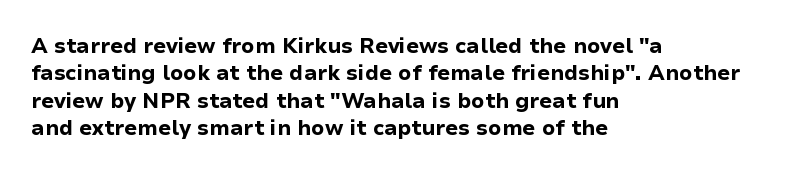
{"italic": "no", "bold": "yes", "underline": "no", "align": "left", "line_spacing": "normal", "line_spacing_ratio": 1.3, "letter_spacing": "normal", "letter_spacing_em": 0.0, "glyph_px": 21}
